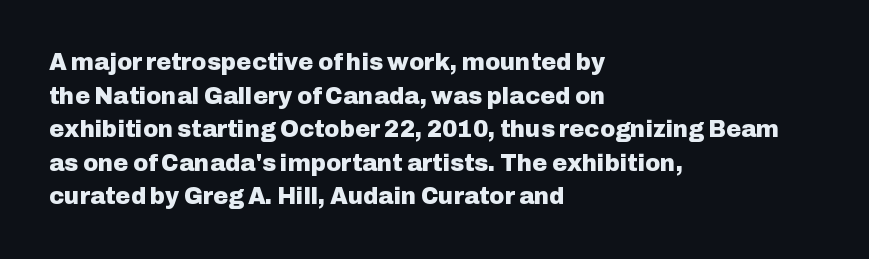
Q: Is the text bold? A: Yes.
Q: Is the text italic (slanted)? A: No, it is upright.
Q: Is the text underlined? A: No.
Q: How is the paragraph aligned? A: Left-aligned.
Q: Is the spacing between letters normal or unusually wide? A: Normal.
Q: Is the spacing between lines tight, normal or loose? A: Normal.
